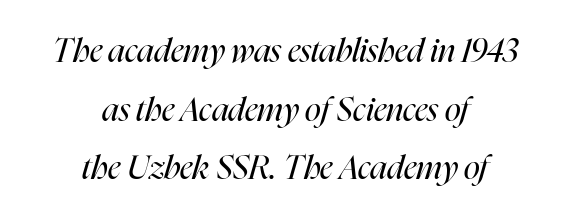
When letters slant like this, we call the style italic. You could call the tracking neutral — neither tight nor loose. No chunkiness to these letters — they're not bold. The face used here is proportionally spaced, like ordinary book or web type.
